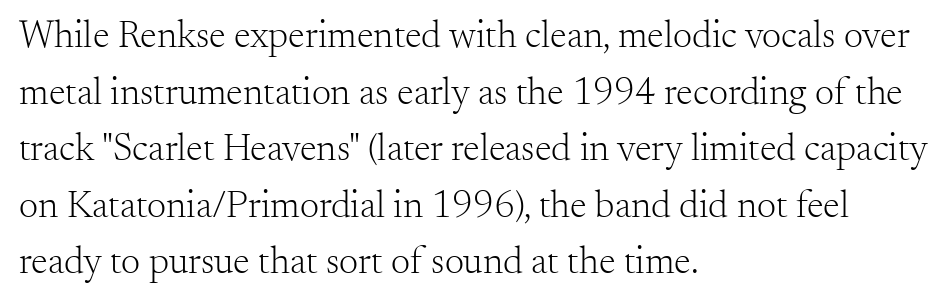
This sample keeps an unexceptional amount of space between lines. The rendering keeps characters at their native spacing. The typeface has the unassuming heft of standard copy or less. One-word summary of the alignment: left.
